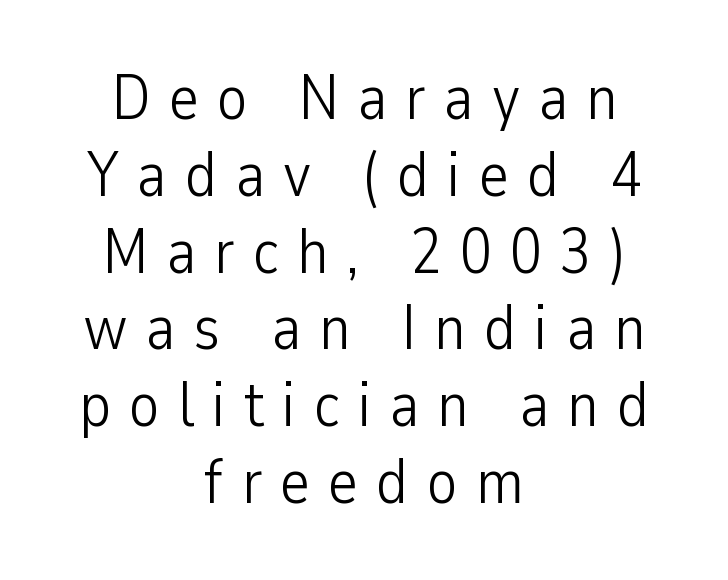
Q: Is the text bold? A: No.
Q: Is the text italic (slanted)? A: No, it is upright.
Q: Is the typeface a serif or a sans-serif typeface? A: Sans-serif.
Q: Is the text underlined? A: No.
Q: How is the paragraph aligned? A: Centered.
Q: Is the spacing between letters normal or unusually wide? A: Unusually wide.
Q: Width (condensed, normal, or wide)? A: Condensed.
Q: Stroke contrast? A: Low.
Q: x-height? A: Medium.
Q: Monospaced? A: No.
